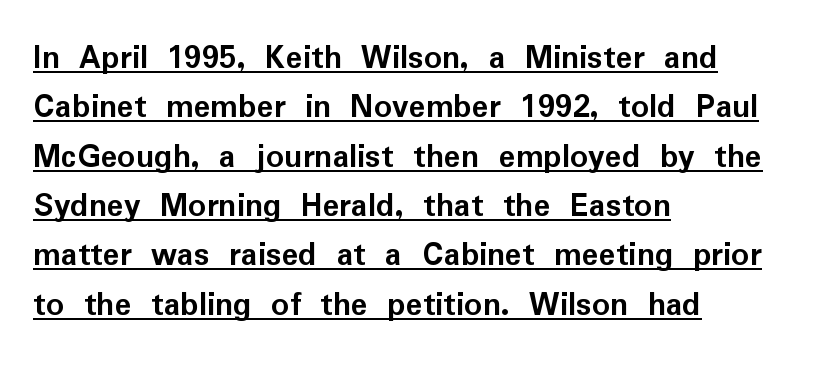
Q: Is the text bold? A: Yes.
Q: Is the text italic (slanted)? A: No, it is upright.
Q: Is the typeface a serif or a sans-serif typeface? A: Sans-serif.
Q: Is the text underlined? A: Yes.
Q: How is the paragraph aligned? A: Left-aligned.
Q: Is the spacing between letters normal or unusually wide? A: Normal.
Q: Is the spacing between lines tight, normal or loose? A: Normal.
Q: Width (condensed, normal, or wide)? A: Normal.
Q: Stroke contrast? A: Low.
Q: x-height? A: Medium.
Q: Monospaced? A: No.
